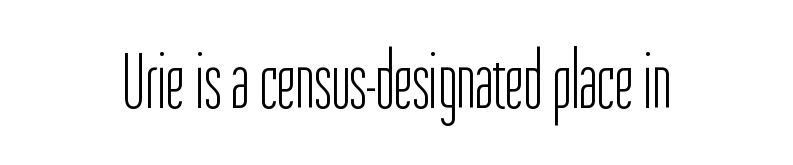
The image shows 80 px light, condensed sans-serif type, upright; set normal letter spacing, not underlined; low stroke contrast and a medium x-height.
